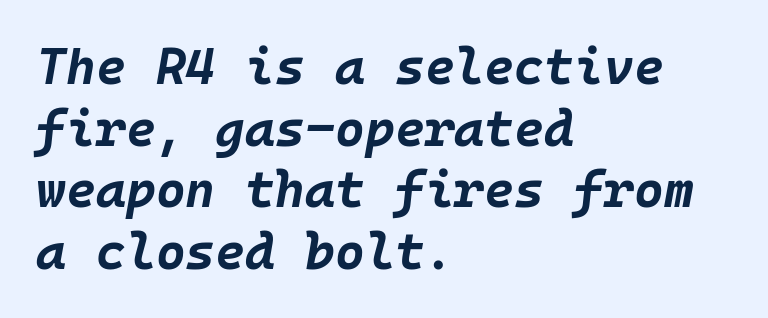
Q: Is the text bold? A: Yes.
Q: Is the text italic (slanted)? A: Yes, it leans right by about 10 degrees.
Q: Is the text underlined? A: No.
Q: How is the paragraph aligned? A: Left-aligned.
Q: Is the spacing between letters normal or unusually wide? A: Normal.
Q: Width (condensed, normal, or wide)? A: Normal.
Q: Stroke contrast? A: Low.
Q: x-height? A: Large.
Q: Monospaced? A: Yes.
